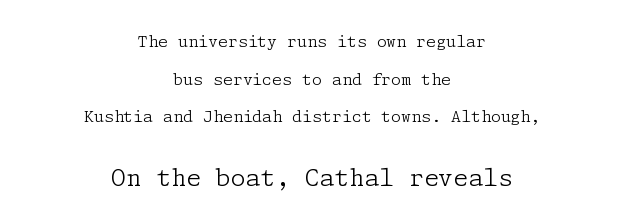
This sample trades compactness for vertical openness between lines. No italicization has been applied; the sample stays upright. This rendering uses center alignment, leaving both contours irregular but symmetric. In this sample the second text group is rendered at the bigger scale.
